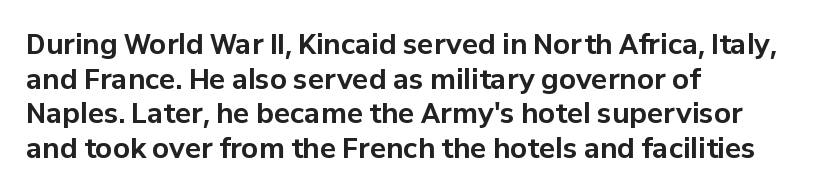
Compared with typical body copy, the letter spacing here is the same. The setting favours the left margin, as ordinary paragraphs usually do. Heft: maximum for text — a bold. Beneath every word, the page is bare. Successive baselines arrive at the customary interval. These lines were composed using upright roman letters.
